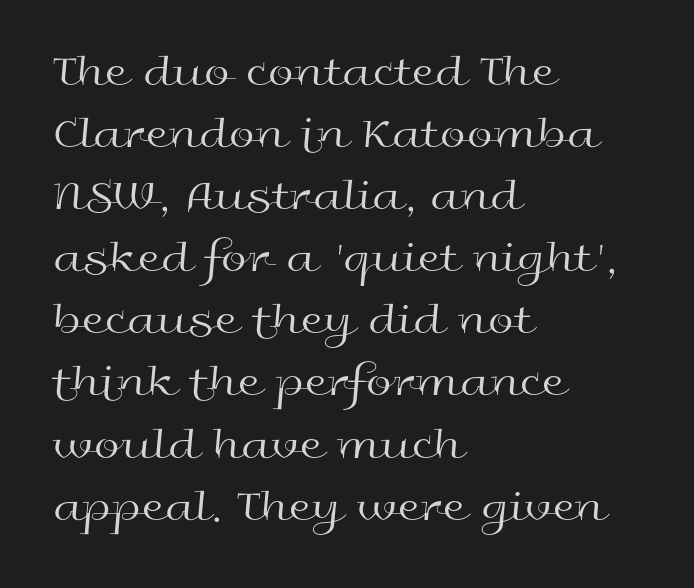
Unlike italic type, these characters show no tilt at all. Notice how descenders clear the ascenders below comfortably — that's standard leading. Each line starts at the same left margin while the right side varies. The face used here is proportionally spaced, like ordinary book or web type. No feet cap the strokes, marking this as sans-serif type.
